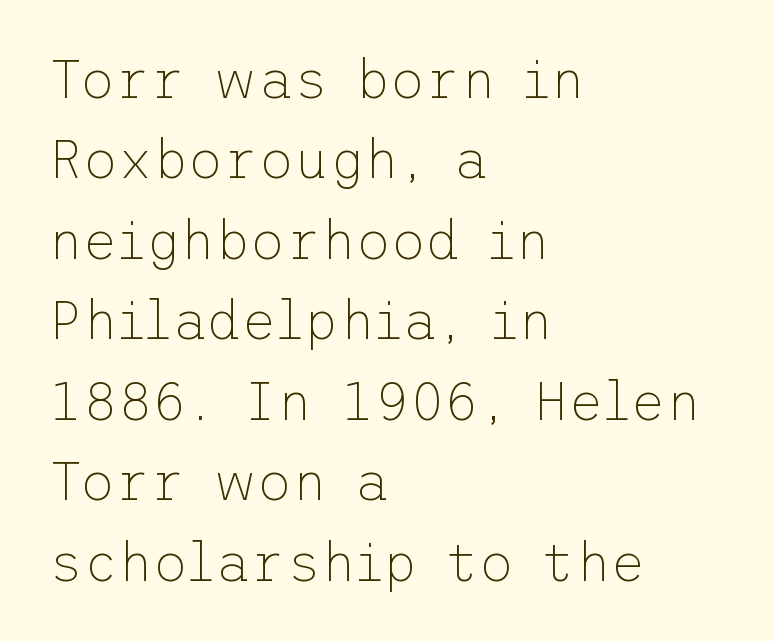
Each stroke keeps to a modest, everyday thickness or less. In CSS terms this would be text-align: left. The words here are not underlined. Successive baselines arrive at the customary interval. Quick note: not italic, upright.
